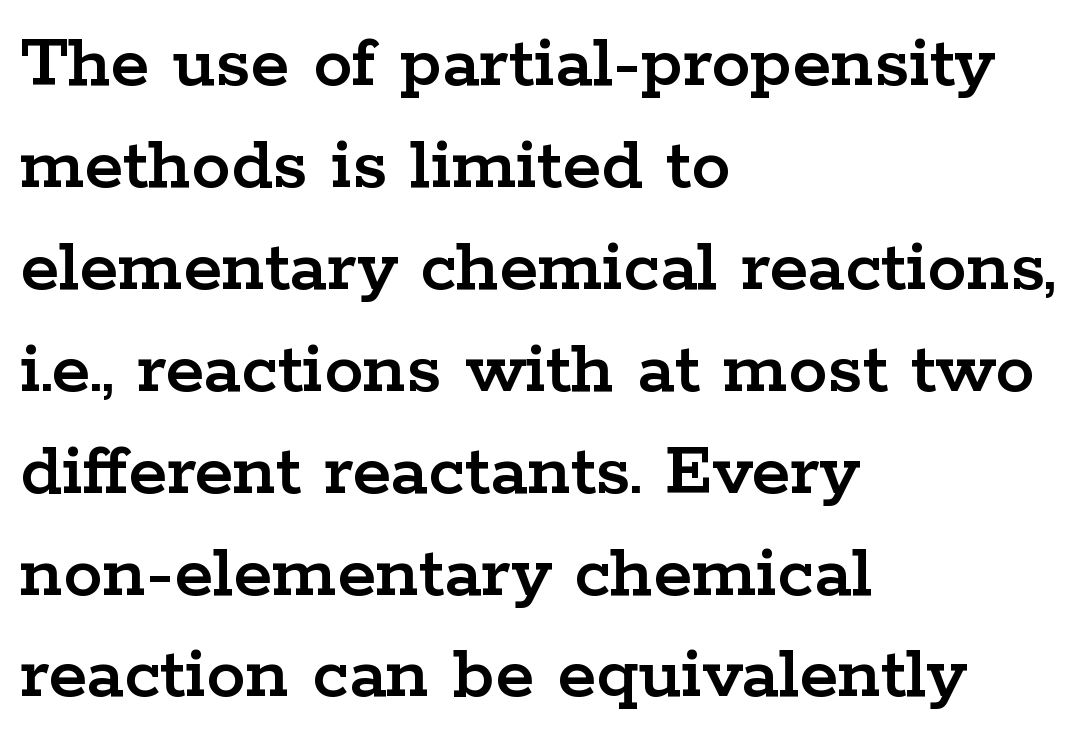
The image shows 79 px wide serif type, upright; set left-aligned, normal line spacing (1.29x), normal letter spacing, not underlined; low stroke contrast and a medium x-height.
